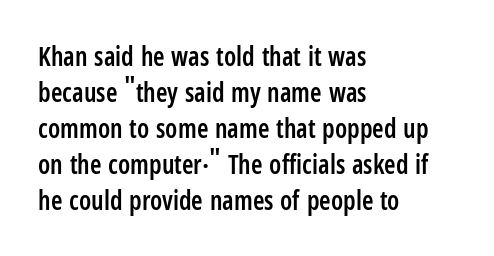
{"italic": "no", "bold": "semi", "underline": "no", "align": "left", "line_spacing": "normal", "line_spacing_ratio": 1.38, "letter_spacing": "normal", "letter_spacing_em": 0.0, "glyph_px": 26}
